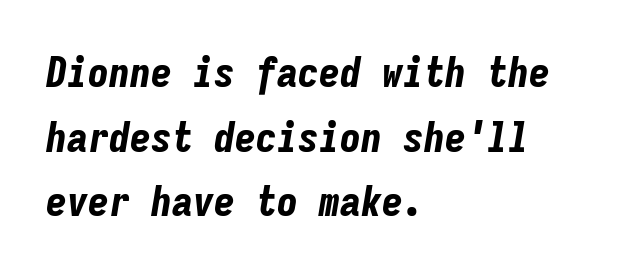
{"italic": "yes", "lean": "right", "slant_degrees": 9, "bold": "yes", "weight": "bold", "width": "condensed", "stroke_contrast": "low", "x_height": "medium", "monospaced": "yes", "underline": "no", "align": "left", "line_spacing": "normal", "line_spacing_ratio": 1.54, "letter_spacing": "normal", "letter_spacing_em": 0.0, "glyph_px": 42}
